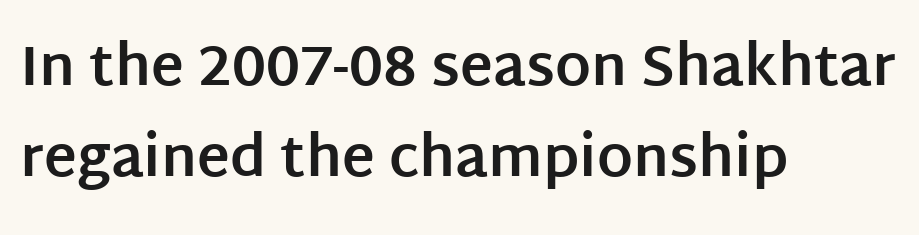
{"serif": "no", "italic": "no", "bold": "yes", "weight": "bold", "width": "normal", "stroke_contrast": "low", "x_height": "large", "monospaced": "no", "underline": "no", "align": "left", "line_spacing": "normal", "line_spacing_ratio": 1.63, "letter_spacing": "normal", "letter_spacing_em": 0.0, "glyph_px": 56}
